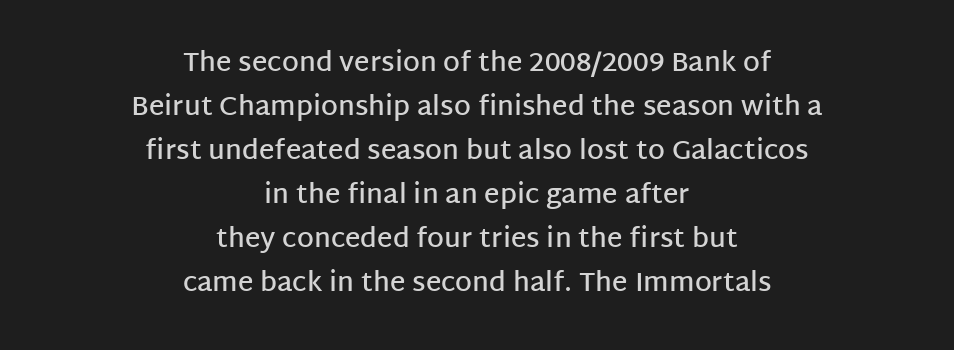
Notice how the passage keeps no hard edge, just a central spine. Vertical strokes here are truly vertical. Honestly, there is no underline to notice here at all. Leading: standard. Each word holds together tightly as a unit, with standard inter-letter gaps.
